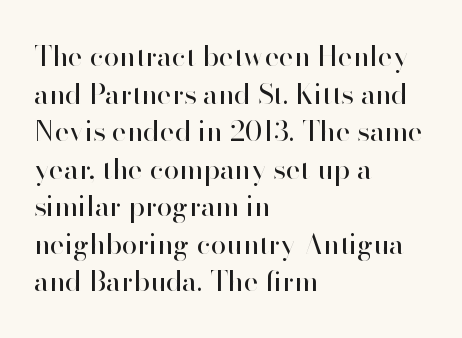
No italicization has been applied; the sample stays upright. The passage is arranged the way most books set body copy — flush left. The cut favours lightness, reaching ordinary text weight at its darkest. These lines are rendered in a variable-pitch font. Compared with typical body copy, the letter spacing here is the same.
